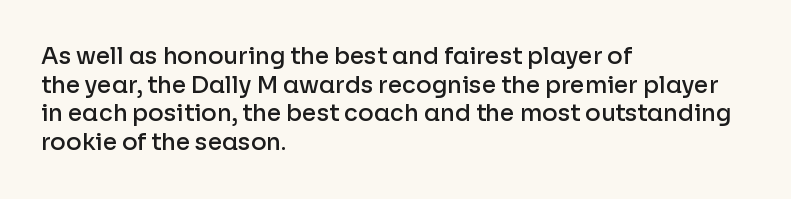
{"italic": "no", "bold": "semi", "underline": "no", "align": "left", "line_spacing": "normal", "line_spacing_ratio": 1.25, "letter_spacing": "normal", "letter_spacing_em": 0.0, "glyph_px": 23}
